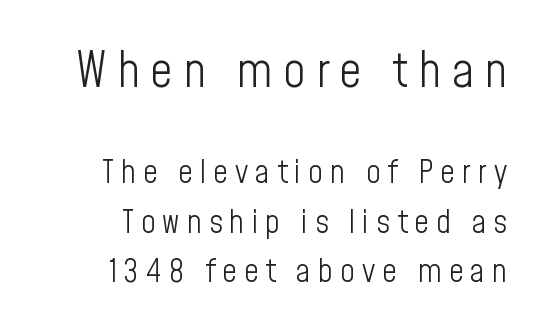
Q: Is the text bold? A: No.
Q: Is the text italic (slanted)? A: No, it is upright.
Q: Is the typeface a serif or a sans-serif typeface? A: Sans-serif.
Q: Is the text underlined? A: No.
Q: Is the spacing between letters normal or unusually wide? A: Unusually wide.
Q: Is the spacing between lines tight, normal or loose? A: Normal.
Q: Which block of text is set in a larger size, the first (top) or the second (bottom)? A: The first (top) one.
Q: Width (condensed, normal, or wide)? A: Condensed.
Q: Stroke contrast? A: Low.
Q: x-height? A: Medium.
Q: Monospaced? A: No.
